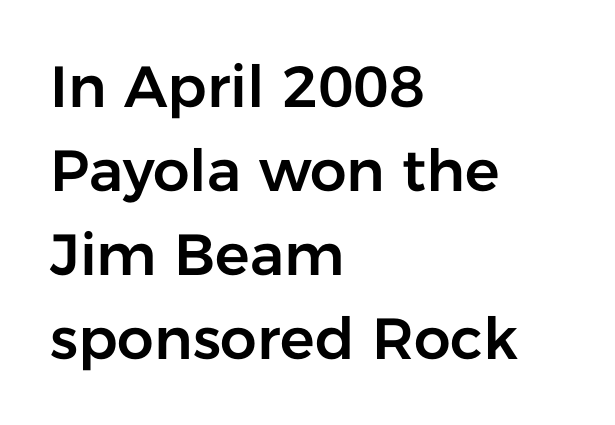
The image shows 58 px sans-serif type, upright; set left-aligned, normal line spacing (1.45x), normal letter spacing, not underlined; low stroke contrast and a medium x-height.
